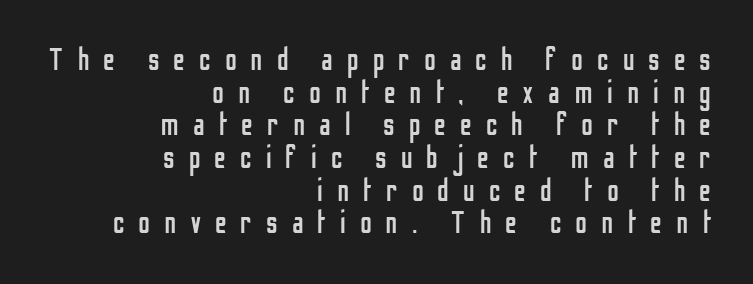
The image shows 32 px regular-weight, condensed sans-serif type, upright; set right-aligned, tight line spacing (1.02x), unusually wide letter spacing (+0.44 em), not underlined; low stroke contrast and a medium x-height.
